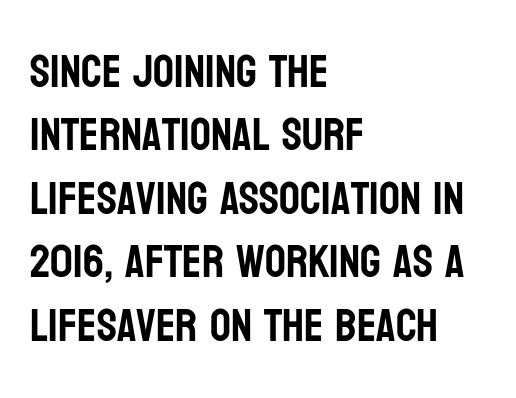
If you drew a line through each stem, it would be perfectly vertical. Caption: multi-line text, flush left, ragged right. Standard letterfit; no display-style spreading of the glyphs. Nothing sits at the stroke ends, so this counts as sans-serif.
